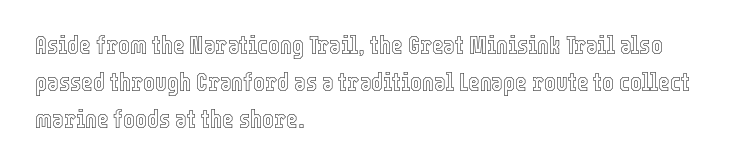
The image shows 25 px text type, upright; set left-aligned, normal line spacing (1.48x), normal letter spacing, not underlined.
